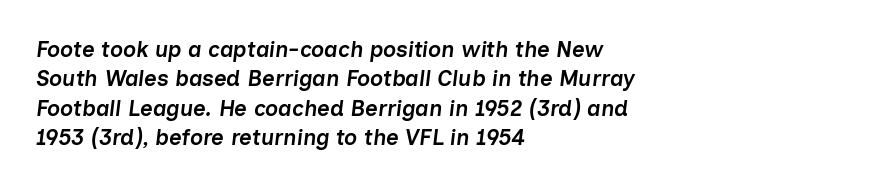
Q: Is the text bold? A: Semi-bold.
Q: Is the text italic (slanted)? A: Yes, it leans right by about 7 degrees.
Q: Is the text underlined? A: No.
Q: How is the paragraph aligned? A: Left-aligned.
Q: Is the spacing between letters normal or unusually wide? A: Normal.
Q: Is the spacing between lines tight, normal or loose? A: Normal.
